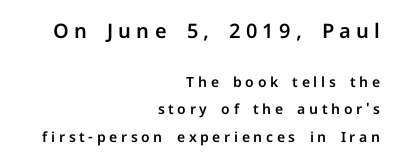
{"italic": "no", "underline": "no", "align": "right", "line_spacing": "loose", "line_spacing_ratio": 1.95, "letter_spacing": "wide", "letter_spacing_em": 0.26, "larger_block": "first", "size_ratio": 1.43, "glyph_px": 20}
